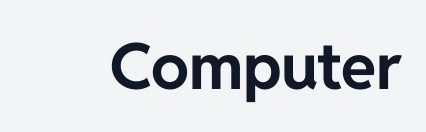
The image shows 64 px bold sans-serif type, upright; set normal letter spacing, not underlined; low stroke contrast and a medium x-height.
